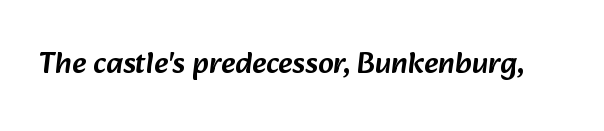
Q: Is the typeface a serif or a sans-serif typeface? A: Sans-serif.
Q: Is the text underlined? A: No.
Q: Is the spacing between letters normal or unusually wide? A: Normal.
Q: Width (condensed, normal, or wide)? A: Normal.
Q: Stroke contrast? A: Low.
Q: x-height? A: Medium.
Q: Monospaced? A: No.
